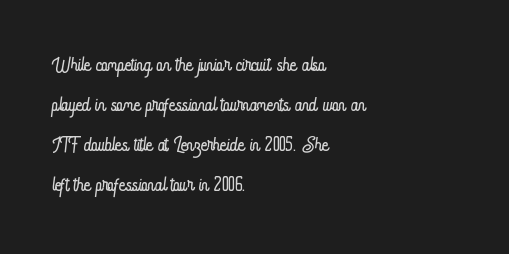
{"bold": "no", "weight": "light", "width": "condensed", "stroke_contrast": "low", "x_height": "small", "monospaced": "no", "underline": "no", "align": "left", "line_spacing": "normal", "line_spacing_ratio": 1.43, "letter_spacing": "normal", "letter_spacing_em": 0.0, "glyph_px": 28}
